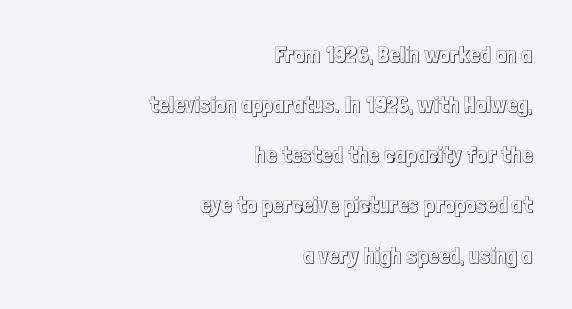
The image shows 23 px text type, upright; set right-aligned, loose line spacing (2.18x), normal letter spacing, not underlined.
